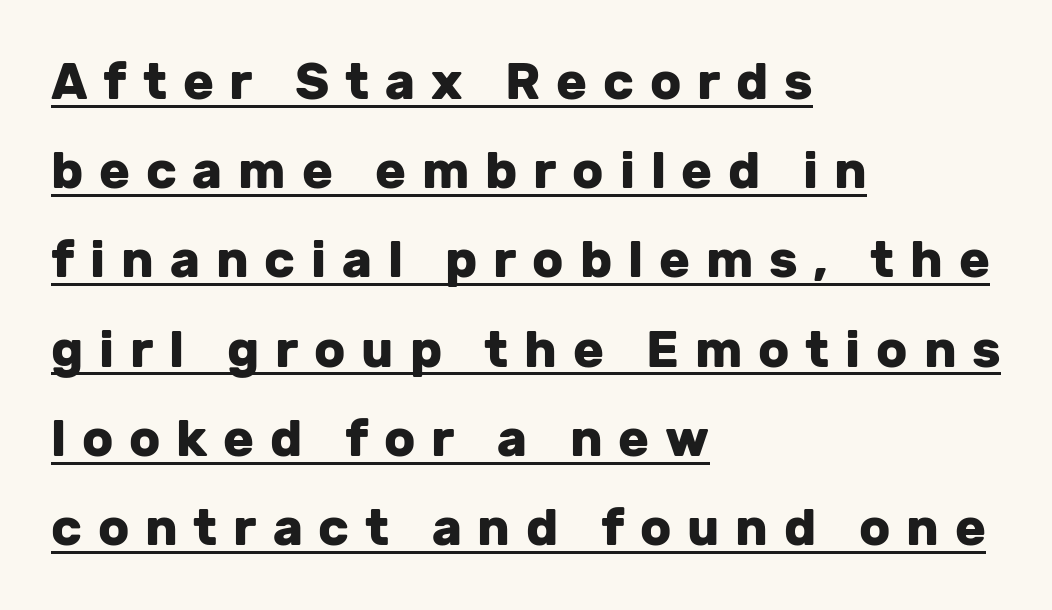
The image shows 51 px heavy sans-serif type, upright; set left-aligned, line spacing 1.75x, unusually wide letter spacing (+0.31 em), underlined; low stroke contrast and a medium x-height.
